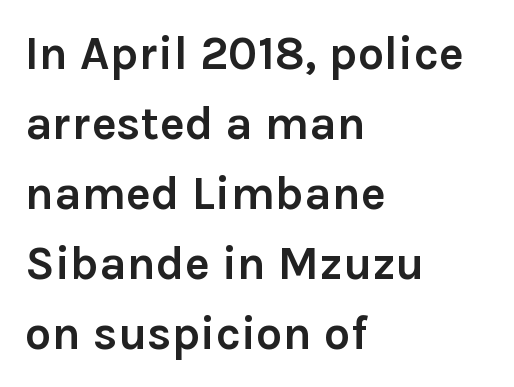
{"serif": "no", "italic": "no", "bold": "yes", "weight": "semibold", "width": "normal", "stroke_contrast": "low", "x_height": "medium", "monospaced": "no", "underline": "no", "align": "left", "line_spacing": "normal", "line_spacing_ratio": 1.49, "letter_spacing": "normal", "letter_spacing_em": 0.0, "glyph_px": 47}
